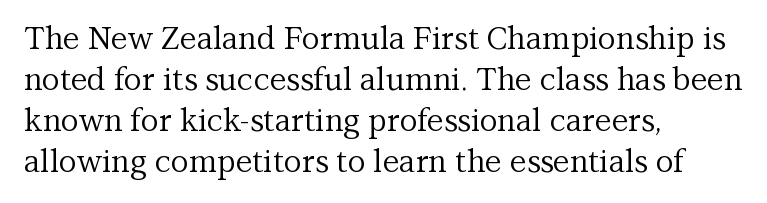
{"serif": "yes", "italic": "no", "bold": "no", "weight": "regular", "width": "normal", "stroke_contrast": "medium", "x_height": "medium", "monospaced": "no", "underline": "no", "align": "left", "line_spacing": "normal", "line_spacing_ratio": 1.32, "letter_spacing": "normal", "letter_spacing_em": 0.0, "glyph_px": 31}
